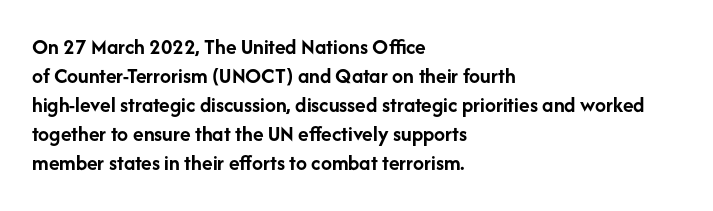
I'd describe the lettering as bold — thick and assertive. Line starts are locked; line ends wander. Nope, not italic — everything's standing straight. Only glyphs here, with clear space below each row.
